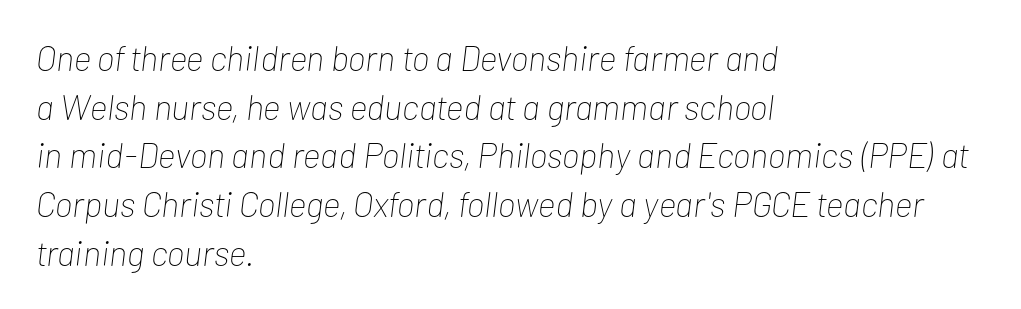
This rendering leaves character spacing at its baseline value. Which margin do the lines hug? The left one — the right edge is uneven. A normal amount of white space separates one row of letters from the next. The face used here is proportionally spaced, like ordinary book or web type. The typeface has the unassuming heft of standard copy or less.
